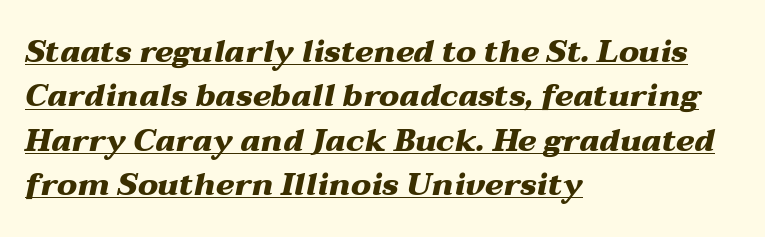
{"italic": "yes", "lean": "right", "slant_degrees": 12, "bold": "yes", "weight": "heavy", "width": "wide", "stroke_contrast": "medium", "x_height": "medium", "monospaced": "no", "underline": "yes", "align": "left", "line_spacing": "normal", "line_spacing_ratio": 1.43, "letter_spacing": "normal", "letter_spacing_em": 0.0, "glyph_px": 31}
